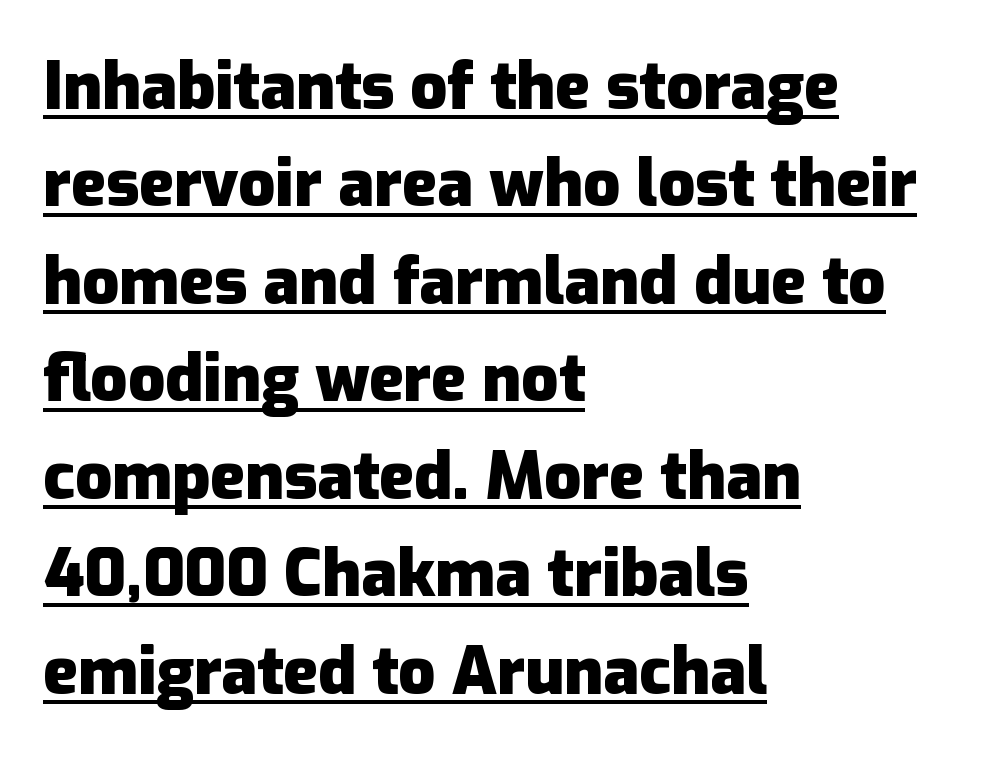
The image shows 65 px heavy sans-serif type, upright; set left-aligned, normal line spacing (1.5x), normal letter spacing, underlined; low stroke contrast and a medium x-height.
